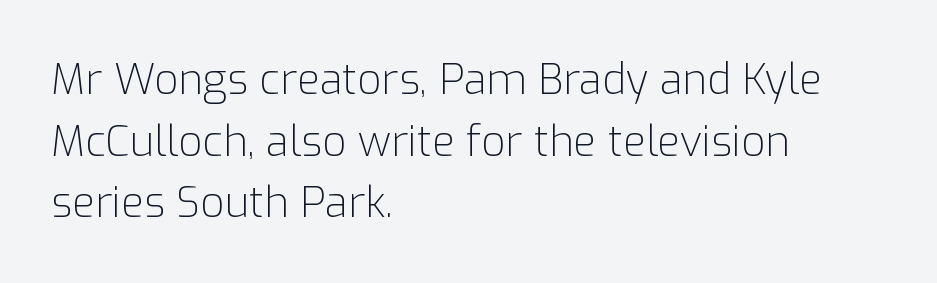
Q: Is the text bold? A: No.
Q: Is the text italic (slanted)? A: No, it is upright.
Q: Is the typeface a serif or a sans-serif typeface? A: Sans-serif.
Q: Is the text underlined? A: No.
Q: How is the paragraph aligned? A: Left-aligned.
Q: Is the spacing between letters normal or unusually wide? A: Normal.
Q: Is the spacing between lines tight, normal or loose? A: Normal.
Q: Width (condensed, normal, or wide)? A: Normal.
Q: Stroke contrast? A: Low.
Q: x-height? A: Medium.
Q: Monospaced? A: No.
